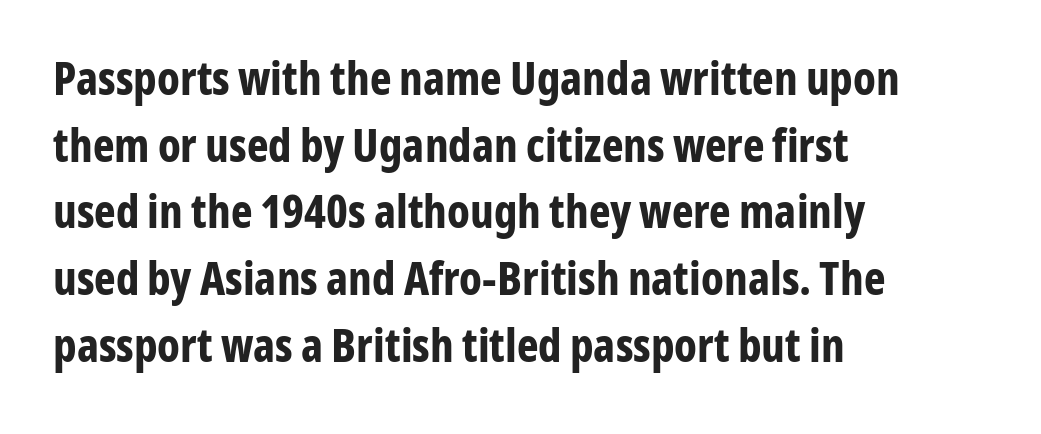
The letterforms sit shoulder to shoulder at normal distance. Horizontal alignment here is leftward, the default for most running prose. Quick note: not italic, upright. Quick note: underline off.
